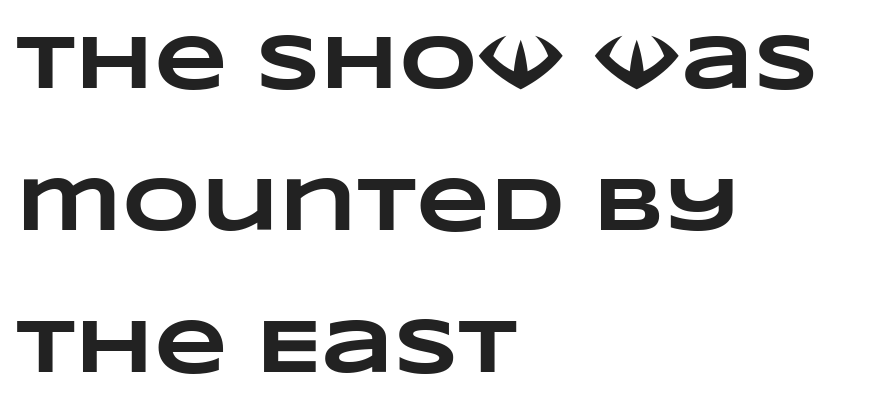
Q: Is the text bold? A: Yes.
Q: Is the text underlined? A: No.
Q: How is the paragraph aligned? A: Left-aligned.
Q: Is the spacing between letters normal or unusually wide? A: Normal.
Q: Width (condensed, normal, or wide)? A: Wide.
Q: Stroke contrast? A: Low.
Q: x-height? A: Large.
Q: Monospaced? A: No.
